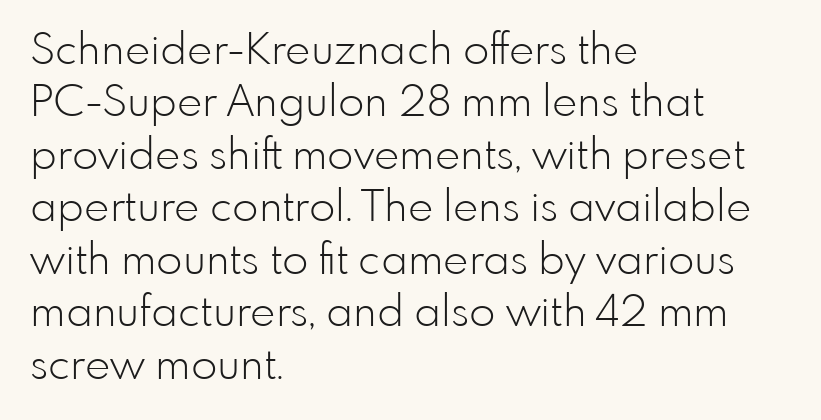
Q: Is the text bold? A: No.
Q: Is the text italic (slanted)? A: No, it is upright.
Q: Is the typeface a serif or a sans-serif typeface? A: Sans-serif.
Q: Is the text underlined? A: No.
Q: How is the paragraph aligned? A: Left-aligned.
Q: Is the spacing between letters normal or unusually wide? A: Normal.
Q: Width (condensed, normal, or wide)? A: Normal.
Q: Stroke contrast? A: Low.
Q: x-height? A: Small.
Q: Monospaced? A: No.
